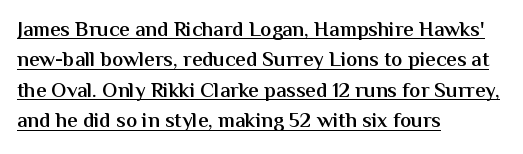
Honestly, the row spacing looks completely unremarkable. These lines keep a tight, regular rhythm from letter to letter. A semibold gives these letters moderate extra thickness, short of bold. Compared with a centered layout, this one pins lines to the left instead. Does a line run under the words? Yes, clearly. Posture: vertical.
